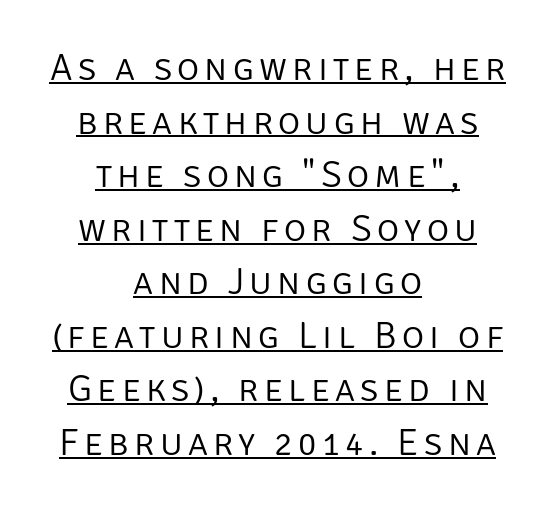
Q: Is the text bold? A: No.
Q: Is the text italic (slanted)? A: No, it is upright.
Q: Is the typeface a serif or a sans-serif typeface? A: Sans-serif.
Q: Is the text underlined? A: Yes.
Q: How is the paragraph aligned? A: Centered.
Q: Is the spacing between lines tight, normal or loose? A: Normal.
Q: Width (condensed, normal, or wide)? A: Normal.
Q: Stroke contrast? A: Low.
Q: x-height? A: Large.
Q: Monospaced? A: No.
